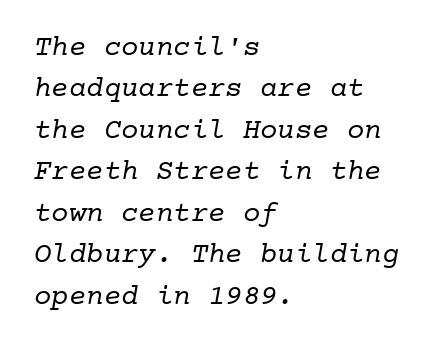
Q: Is the text bold? A: No.
Q: Is the typeface a serif or a sans-serif typeface? A: Serif.
Q: Is the text underlined? A: No.
Q: How is the paragraph aligned? A: Left-aligned.
Q: Is the spacing between letters normal or unusually wide? A: Normal.
Q: Is the spacing between lines tight, normal or loose? A: Normal.
Q: Width (condensed, normal, or wide)? A: Normal.
Q: Stroke contrast? A: Low.
Q: x-height? A: Medium.
Q: Monospaced? A: Yes.
